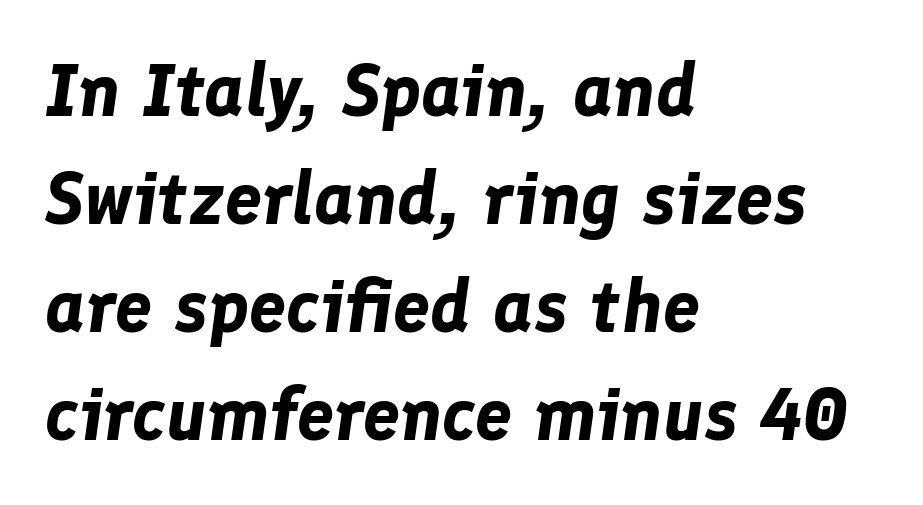
{"italic": "yes", "lean": "right", "slant_degrees": 8, "bold": "yes", "weight": "bold", "width": "normal", "stroke_contrast": "low", "x_height": "medium", "monospaced": "no", "underline": "no", "align": "left", "line_spacing": "normal", "line_spacing_ratio": 1.46, "letter_spacing": "normal", "letter_spacing_em": 0.0, "glyph_px": 74}
